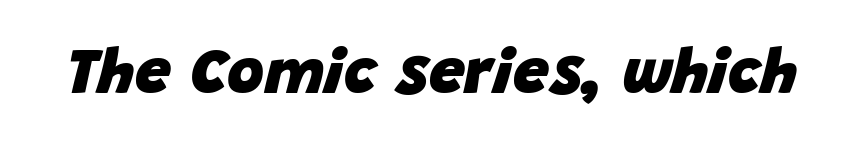
{"italic": "yes", "lean": "right", "slant_degrees": 15, "bold": "yes", "weight": "heavy", "width": "normal", "stroke_contrast": "low", "x_height": "large", "monospaced": "no", "underline": "no", "letter_spacing": "normal", "letter_spacing_em": 0.0, "glyph_px": 64}
